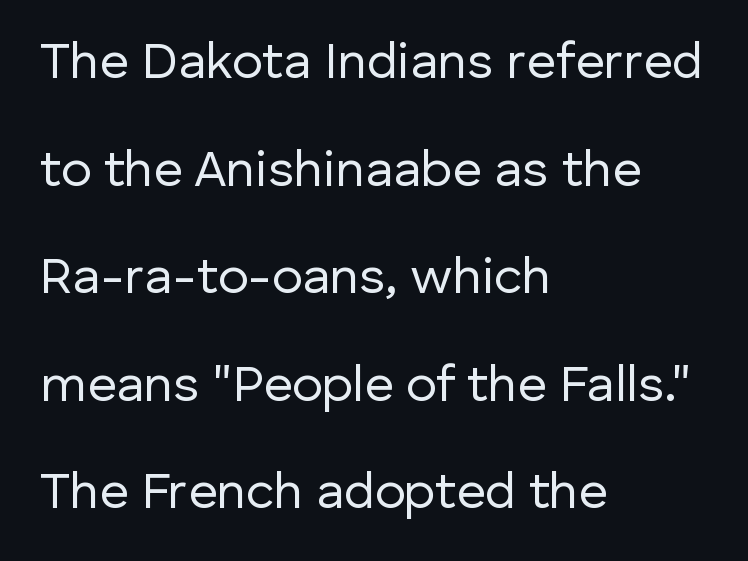
The passage shown has conventional tracking throughout. Classification — sans serif. The letters stand upright; this is a roman face. The passage shown is not underscored anywhere.
